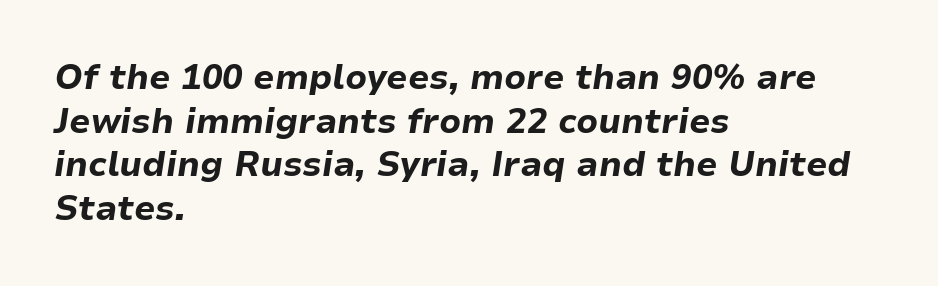
Q: Is the text bold? A: Yes.
Q: Is the text italic (slanted)? A: Yes, it leans right by about 9 degrees.
Q: Is the text underlined? A: No.
Q: How is the paragraph aligned? A: Left-aligned.
Q: Is the spacing between letters normal or unusually wide? A: Normal.
Q: Is the spacing between lines tight, normal or loose? A: Normal.
Q: Width (condensed, normal, or wide)? A: Normal.
Q: Stroke contrast? A: Low.
Q: x-height? A: Medium.
Q: Monospaced? A: No.
